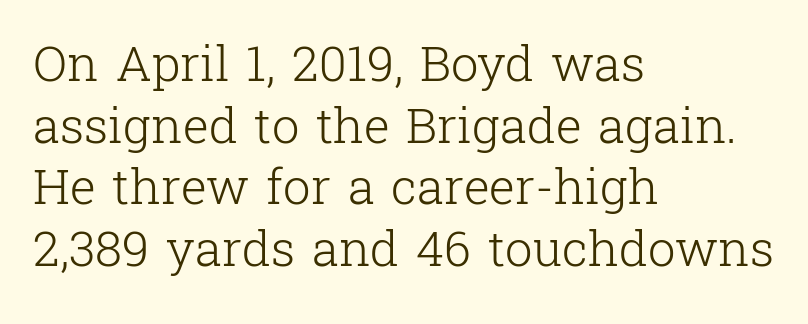
The image shows 49 px light serif type, upright; set left-aligned, normal line spacing (1.26x), normal letter spacing, not underlined; low stroke contrast and a medium x-height.
